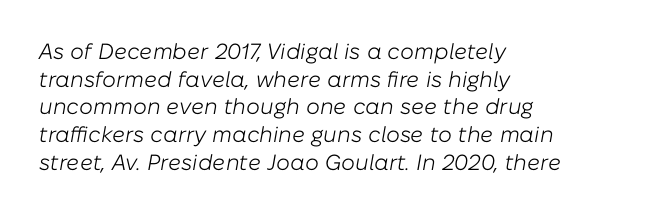
The image shows 22 px text type, italic (leaning right); set left-aligned, normal line spacing (1.26x), normal letter spacing, not underlined.
